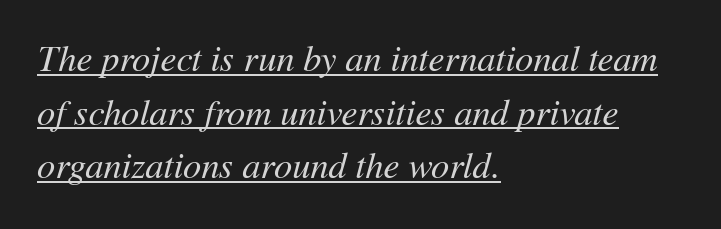
The passage shown is typed in a proportional face where columns would drift. A baseline rule has been typeset under these characters. Every row of glyphs begins at an identical x-position on the left. Ink coverage per letter is moderate at most.
